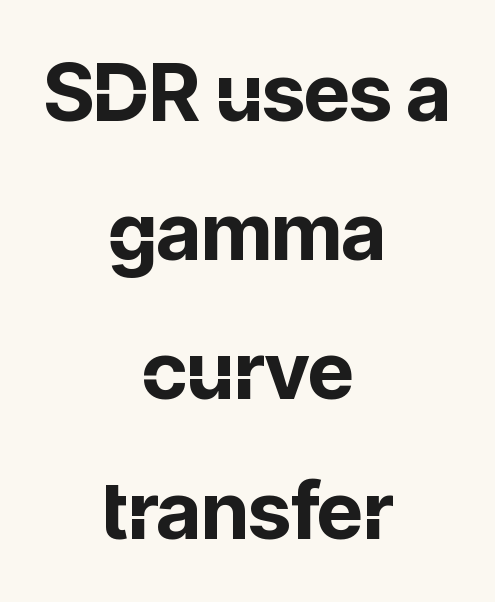
The image shows 80 px bold sans-serif type, upright; set centered, line spacing 1.74x, normal letter spacing, not underlined; low stroke contrast and a medium x-height.
